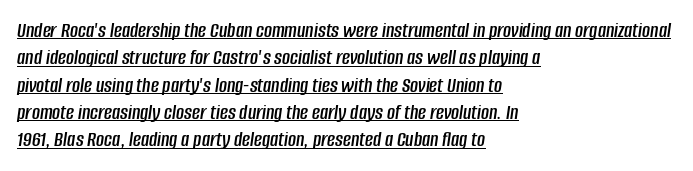
The image shows 22 px text type, italic (leaning right); set left-aligned, line spacing 1.24x, normal letter spacing, underlined.
